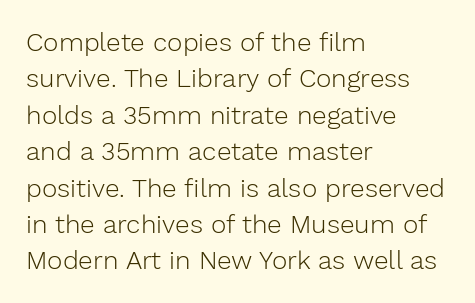
{"italic": "no", "bold": "no", "underline": "no", "align": "left", "line_spacing": "normal", "line_spacing_ratio": 1.4, "letter_spacing": "normal", "letter_spacing_em": 0.0, "glyph_px": 26}
